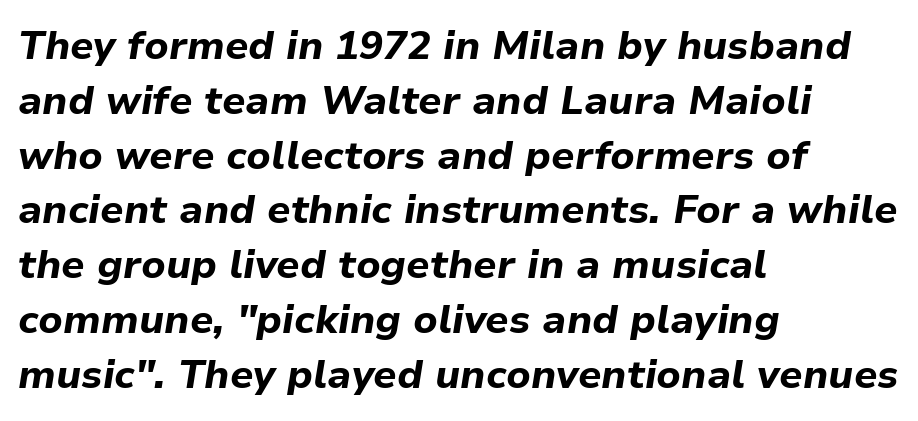
The image shows 40 px bold type, italic (leaning right); set left-aligned, normal line spacing (1.37x), normal letter spacing, not underlined; low stroke contrast and a medium x-height.
